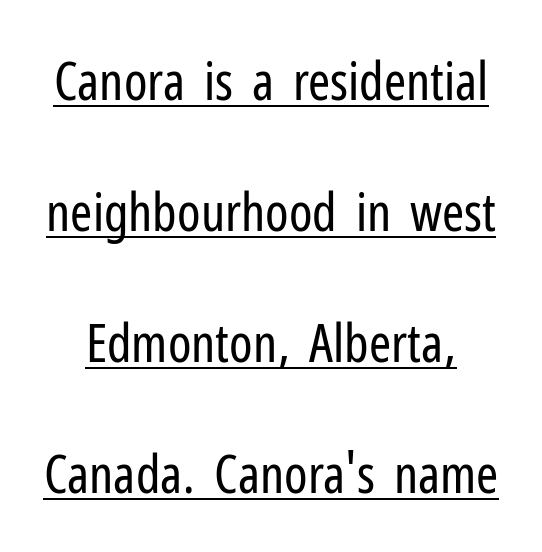
Q: Is the text bold? A: No.
Q: Is the text italic (slanted)? A: No, it is upright.
Q: Is the typeface a serif or a sans-serif typeface? A: Sans-serif.
Q: Is the text underlined? A: Yes.
Q: Is the spacing between letters normal or unusually wide? A: Normal.
Q: Is the spacing between lines tight, normal or loose? A: Loose.
Q: Width (condensed, normal, or wide)? A: Condensed.
Q: Stroke contrast? A: Low.
Q: x-height? A: Medium.
Q: Monospaced? A: No.
